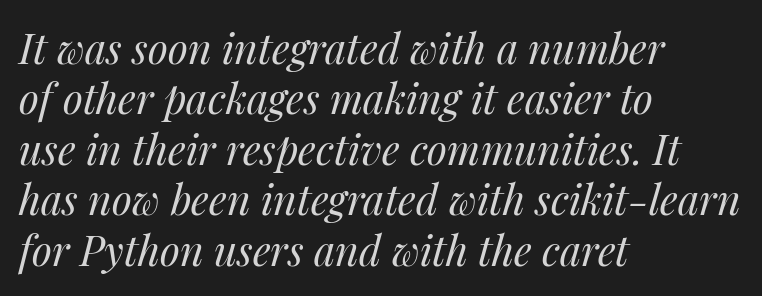
{"italic": "yes", "lean": "right", "slant_degrees": 14, "bold": "no", "weight": "regular", "width": "normal", "stroke_contrast": "medium", "x_height": "medium", "monospaced": "no", "underline": "no", "align": "left", "line_spacing_ratio": 1.23, "letter_spacing": "normal", "letter_spacing_em": 0.0, "glyph_px": 41}
